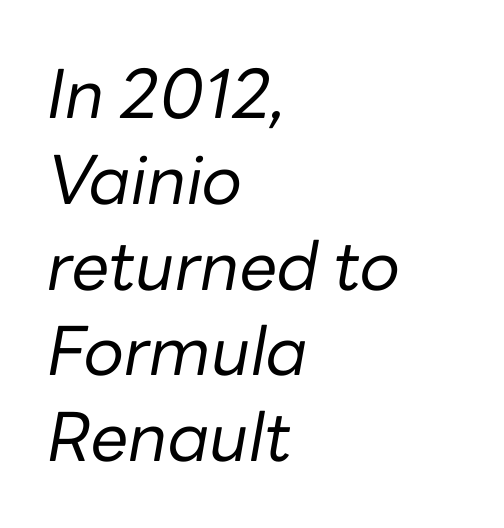
In terms of posture, this sample is oblique. Stems here are at most as thick as an everyday book face. Students, note that the glyphs here touch the page at normal intervals. Is there much room between lines? A standard amount, neither cramped nor airy.
